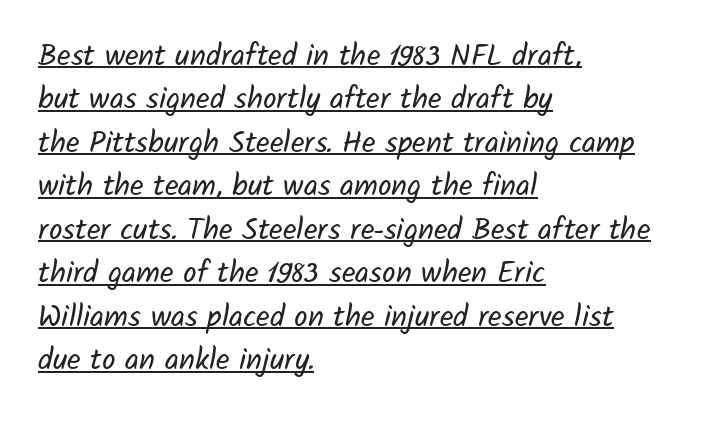
{"serif": "no", "bold": "no", "weight": "regular", "width": "normal", "stroke_contrast": "low", "x_height": "medium", "monospaced": "no", "underline": "yes", "align": "left", "line_spacing": "normal", "line_spacing_ratio": 1.45, "letter_spacing": "normal", "letter_spacing_em": 0.0, "glyph_px": 30}
